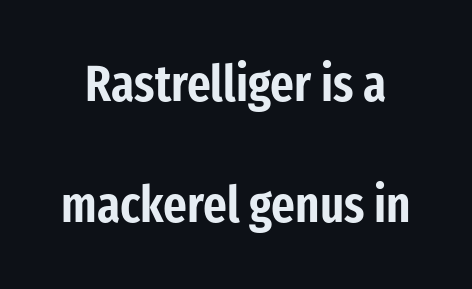
Q: Is the text italic (slanted)? A: No, it is upright.
Q: Is the typeface a serif or a sans-serif typeface? A: Sans-serif.
Q: Is the text underlined? A: No.
Q: Is the spacing between letters normal or unusually wide? A: Normal.
Q: Is the spacing between lines tight, normal or loose? A: Loose.
Q: Width (condensed, normal, or wide)? A: Condensed.
Q: Stroke contrast? A: Low.
Q: x-height? A: Medium.
Q: Monospaced? A: No.
